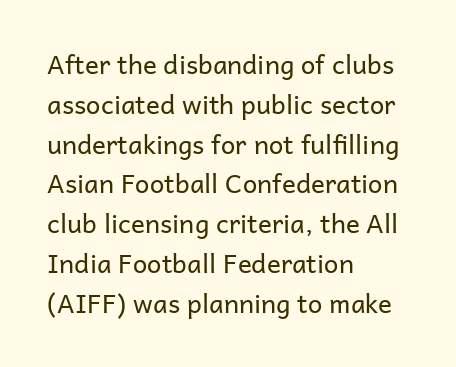
The image shows 26 px text type, upright; set left-aligned, normal line spacing (1.53x), normal letter spacing, not underlined.
